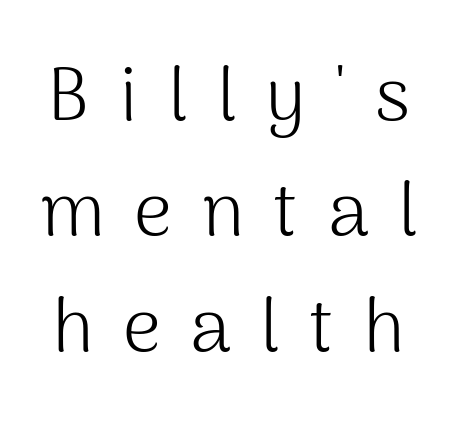
Q: Is the text bold? A: No.
Q: Is the text italic (slanted)? A: No, it is upright.
Q: Is the typeface a serif or a sans-serif typeface? A: Sans-serif.
Q: Is the text underlined? A: No.
Q: Is the spacing between letters normal or unusually wide? A: Unusually wide.
Q: Is the spacing between lines tight, normal or loose? A: Normal.
Q: Width (condensed, normal, or wide)? A: Normal.
Q: Stroke contrast? A: Medium.
Q: x-height? A: Medium.
Q: Monospaced? A: No.
